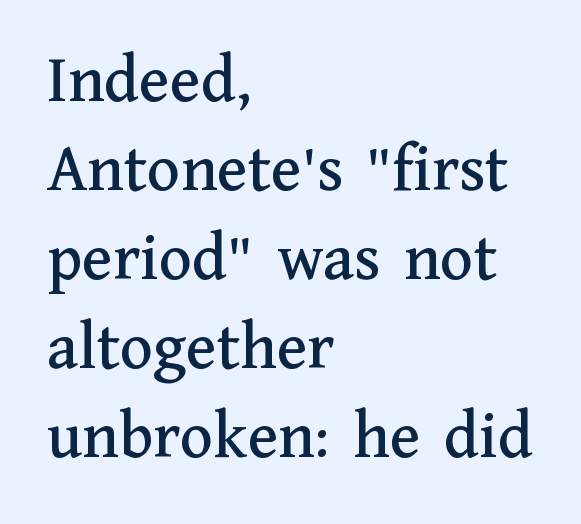
The image shows 69 px serif type, upright; set left-aligned, normal line spacing (1.29x), normal letter spacing, not underlined; medium stroke contrast and a medium x-height.
